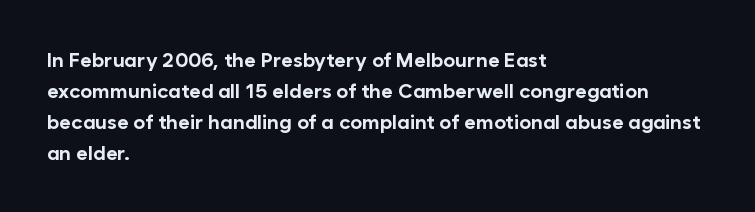
This is heavy type, rendered in bold. No extra tracking has been applied to these lines. The lines in this sample share a left origin and differ only in where they stop. A typesetter would call this leading conventional body-copy spacing. The typography opts for an upright posture over an oblique one. No word sits above an underline.
